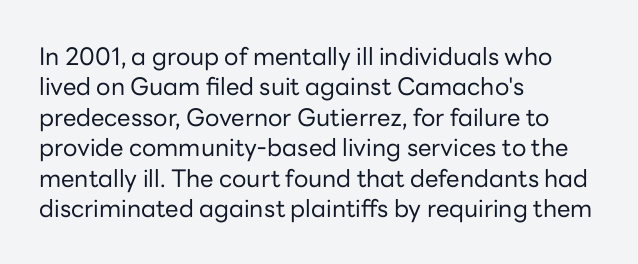
Q: Is the text bold? A: No.
Q: Is the text italic (slanted)? A: No, it is upright.
Q: Is the text underlined? A: No.
Q: How is the paragraph aligned? A: Left-aligned.
Q: Is the spacing between letters normal or unusually wide? A: Normal.
Q: Is the spacing between lines tight, normal or loose? A: Normal.
